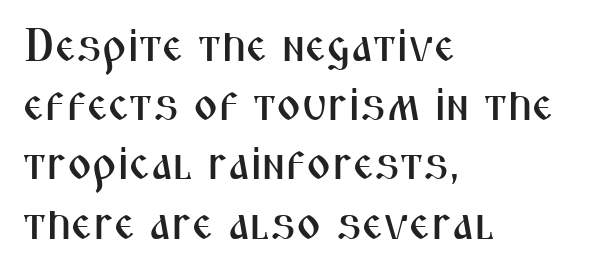
Q: Is the text italic (slanted)? A: No, it is upright.
Q: Is the typeface a serif or a sans-serif typeface? A: Sans-serif.
Q: Is the text underlined? A: No.
Q: How is the paragraph aligned? A: Left-aligned.
Q: Is the spacing between letters normal or unusually wide? A: Normal.
Q: Is the spacing between lines tight, normal or loose? A: Normal.
Q: Width (condensed, normal, or wide)? A: Condensed.
Q: Stroke contrast? A: Medium.
Q: x-height? A: Medium.
Q: Monospaced? A: No.
